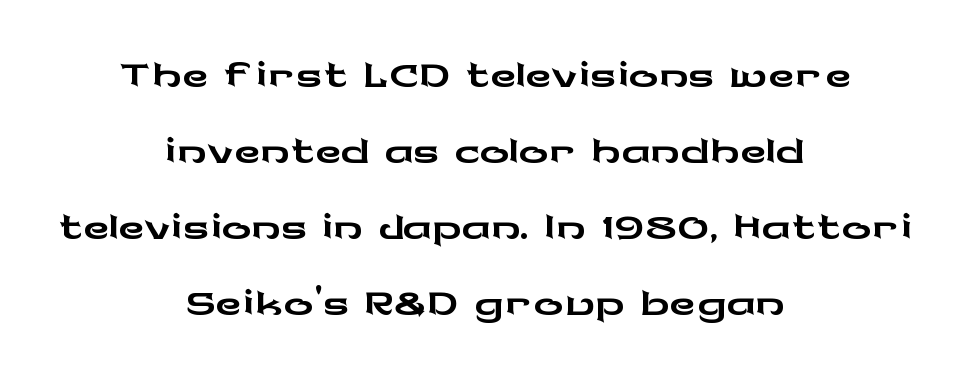
The image shows 73 px wide sans-serif type, upright; set centered, tight line spacing (1.04x), normal letter spacing, not underlined; low stroke contrast and a medium x-height.
